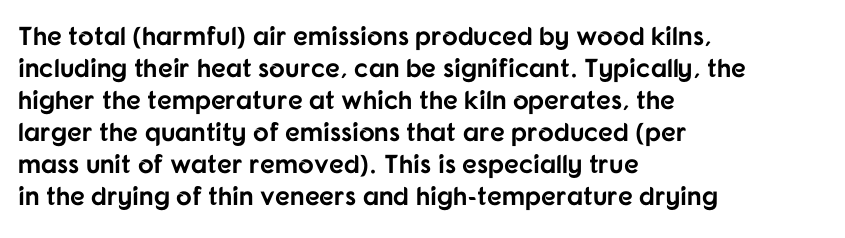
Q: Is the text bold? A: Yes.
Q: Is the text italic (slanted)? A: No, it is upright.
Q: Is the text underlined? A: No.
Q: How is the paragraph aligned? A: Left-aligned.
Q: Is the spacing between letters normal or unusually wide? A: Normal.
